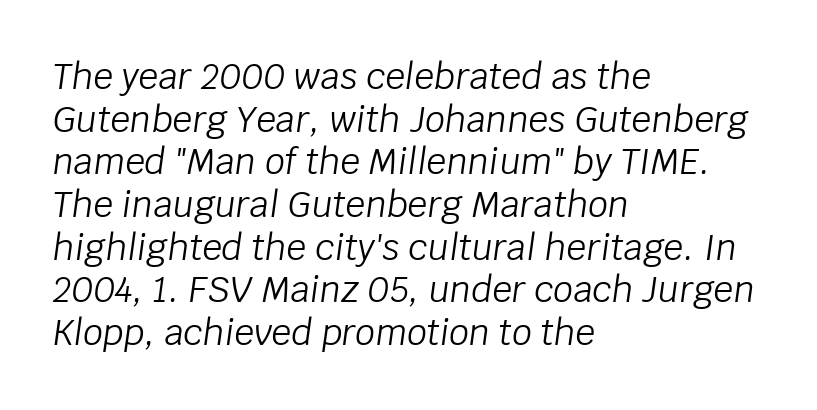
{"italic": "yes", "lean": "right", "slant_degrees": 8, "bold": "no", "weight": "light", "width": "normal", "stroke_contrast": "low", "x_height": "large", "monospaced": "no", "underline": "no", "align": "left", "line_spacing_ratio": 1.22, "letter_spacing": "normal", "letter_spacing_em": 0.0, "glyph_px": 35}
